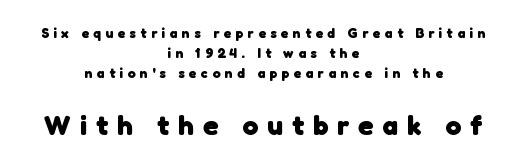
Q: Is the text bold? A: Yes.
Q: Is the typeface a serif or a sans-serif typeface? A: Sans-serif.
Q: Is the text underlined? A: No.
Q: How is the paragraph aligned? A: Centered.
Q: Is the spacing between letters normal or unusually wide? A: Unusually wide.
Q: Is the spacing between lines tight, normal or loose? A: Normal.
Q: Which block of text is set in a larger size, the first (top) or the second (bottom)? A: The second (bottom) one.
Q: Width (condensed, normal, or wide)? A: Normal.
Q: Stroke contrast? A: Low.
Q: x-height? A: Medium.
Q: Monospaced? A: No.
